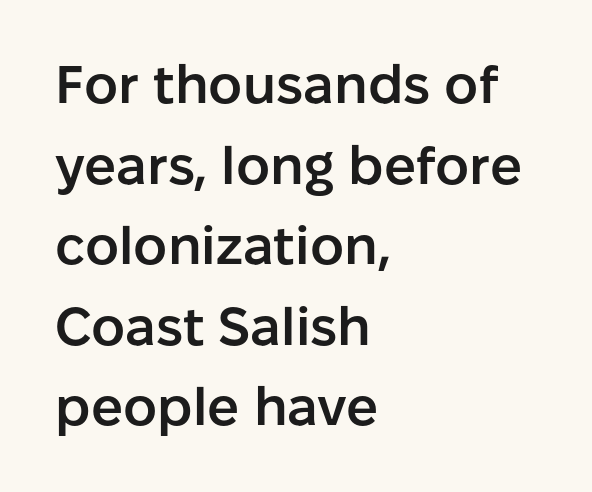
Horizontally, the lines are justified to the leading edge only. Weight check: semibold — heavier than regular, not quite bold. Anything drawn beneath the words? Only blank space. This rendering employs a face without finishing strokes, i.e., a sans-serif.
